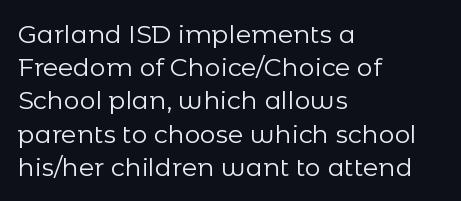
{"italic": "no", "bold": "no", "underline": "no", "align": "left", "line_spacing": "normal", "line_spacing_ratio": 1.33, "letter_spacing": "normal", "letter_spacing_em": 0.0, "glyph_px": 25}
